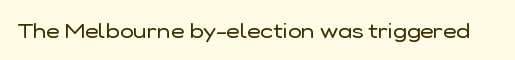
The image shows 21 px text type, upright; set normal letter spacing, not underlined.
